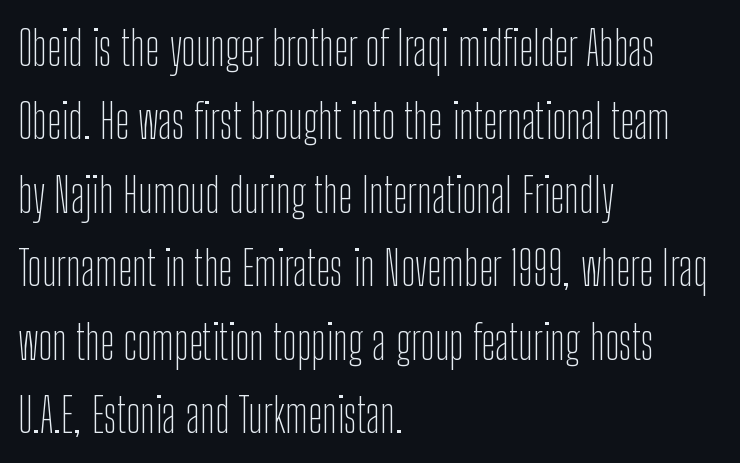
The image shows 48 px thin, condensed sans-serif type, upright; set left-aligned, normal line spacing (1.53x), normal letter spacing, not underlined; low stroke contrast and a medium x-height.
